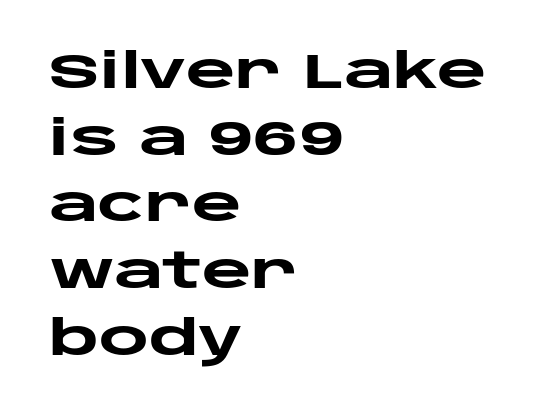
Q: Is the text bold? A: Yes.
Q: Is the text italic (slanted)? A: No, it is upright.
Q: Is the typeface a serif or a sans-serif typeface? A: Sans-serif.
Q: Is the text underlined? A: No.
Q: How is the paragraph aligned? A: Left-aligned.
Q: Is the spacing between letters normal or unusually wide? A: Normal.
Q: Is the spacing between lines tight, normal or loose? A: Normal.
Q: Width (condensed, normal, or wide)? A: Wide.
Q: Stroke contrast? A: Low.
Q: x-height? A: Large.
Q: Monospaced? A: No.
